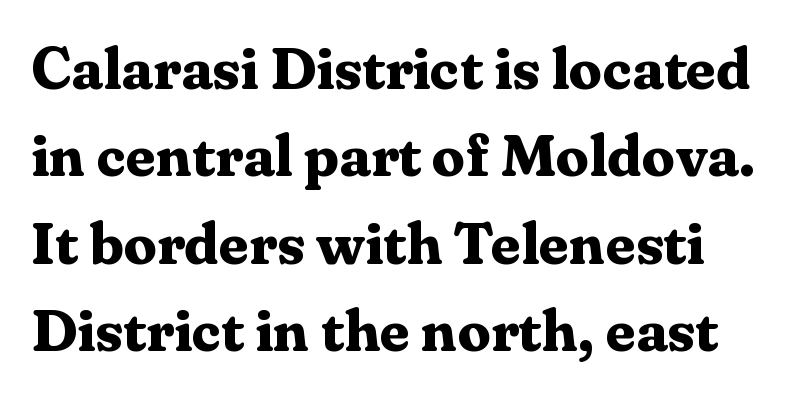
The passage shown is typeset with a serif family. Line starts are locked; line ends wander. The type sits square on the baseline with zero lean. The passage shown is not underscored anywhere. Set as a true bold cut, around the 700 mark. Normally led — the rows are evenly, conventionally spaced.
